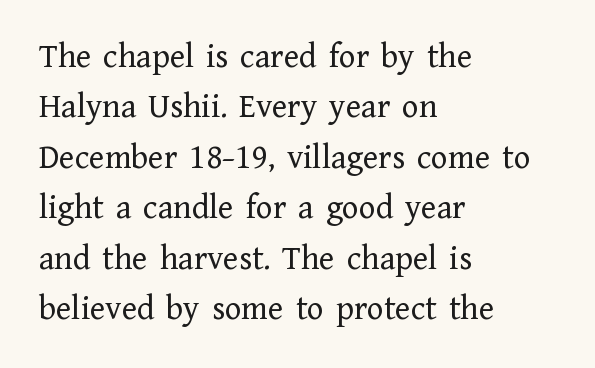
This sample uses an upright cut, with every glyph sitting square on the baseline. Casual observation: everything's shoved over to the left. This sample uses a serif face. Compared with typical body copy, the letter spacing here is the same.
